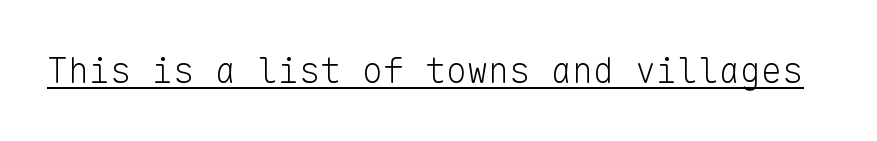
Q: Is the text bold? A: No.
Q: Is the text italic (slanted)? A: No, it is upright.
Q: Is the typeface a serif or a sans-serif typeface? A: Sans-serif.
Q: Is the text underlined? A: Yes.
Q: Is the spacing between letters normal or unusually wide? A: Normal.
Q: Width (condensed, normal, or wide)? A: Normal.
Q: Stroke contrast? A: Low.
Q: x-height? A: Medium.
Q: Monospaced? A: Yes.
